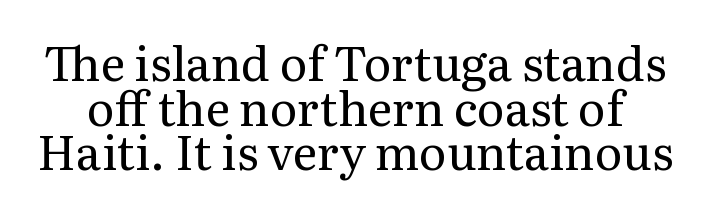
Q: Is the text bold? A: No.
Q: Is the text italic (slanted)? A: No, it is upright.
Q: Is the typeface a serif or a sans-serif typeface? A: Serif.
Q: Is the text underlined? A: No.
Q: Is the spacing between letters normal or unusually wide? A: Normal.
Q: Is the spacing between lines tight, normal or loose? A: Tight.
Q: Width (condensed, normal, or wide)? A: Normal.
Q: Stroke contrast? A: Medium.
Q: x-height? A: Medium.
Q: Monospaced? A: No.
